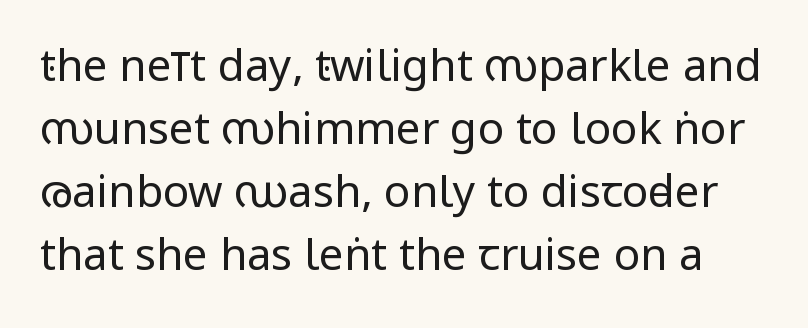
{"serif": "no", "italic": "no", "bold": "no", "weight": "regular", "width": "condensed", "stroke_contrast": "low", "underline": "no", "line_spacing": "normal", "line_spacing_ratio": 1.43, "letter_spacing": "normal", "letter_spacing_em": 0.0, "glyph_px": 44}
